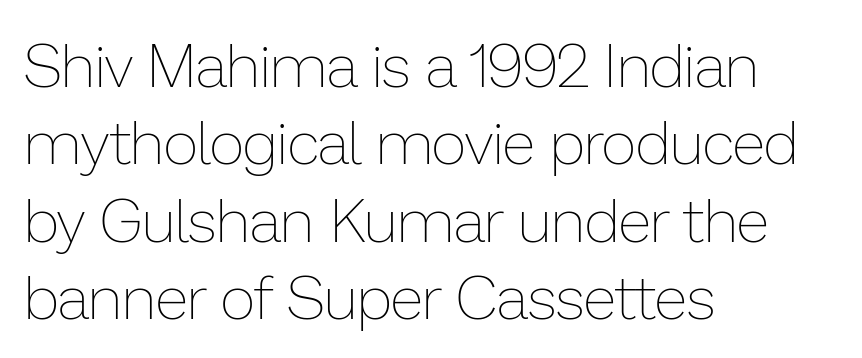
The rendering uses natural spacing where letterforms have individual widths. The lettering stays uniformly vertical, giving the passage a roman look. Reading down the column, the eye jumps a familiar distance to each next line. If you drew a ruler down the left edge, every line would touch it. Summary of weight: not heavy and not bold. Has an underline been added? It has not.
